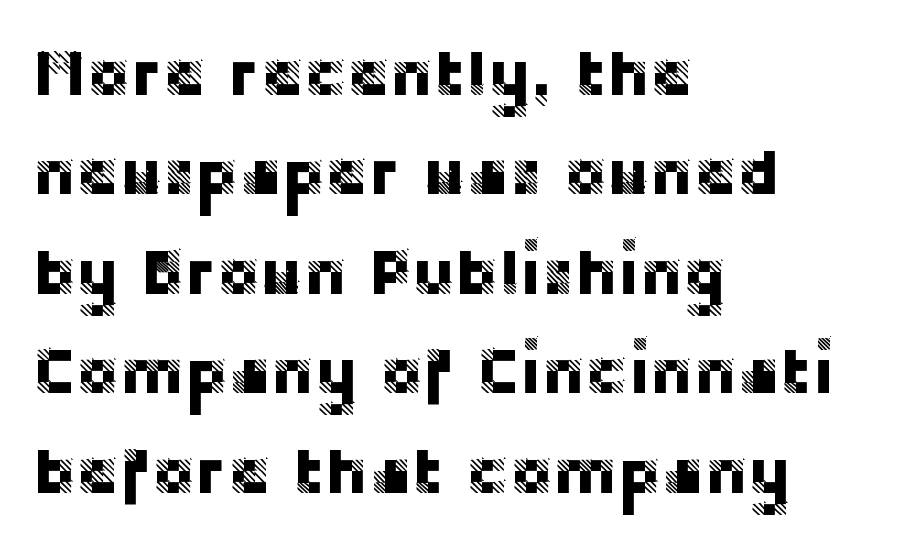
{"serif": "no", "italic": "no", "width": "normal", "stroke_contrast": "low", "x_height": "large", "monospaced": "no", "underline": "no", "align": "left", "line_spacing": "normal", "line_spacing_ratio": 1.53, "letter_spacing": "normal", "letter_spacing_em": 0.0, "glyph_px": 65}
